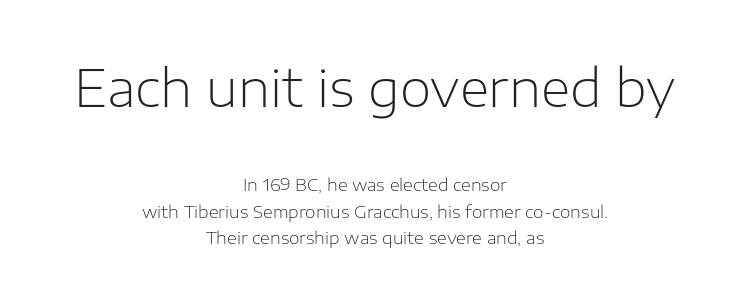
Q: Is the text bold? A: No.
Q: Is the text italic (slanted)? A: No, it is upright.
Q: Is the typeface a serif or a sans-serif typeface? A: Sans-serif.
Q: Is the text underlined? A: No.
Q: How is the paragraph aligned? A: Centered.
Q: Is the spacing between letters normal or unusually wide? A: Normal.
Q: Is the spacing between lines tight, normal or loose? A: Normal.
Q: Which block of text is set in a larger size, the first (top) or the second (bottom)? A: The first (top) one.
Q: Width (condensed, normal, or wide)? A: Normal.
Q: Stroke contrast? A: Low.
Q: x-height? A: Medium.
Q: Monospaced? A: No.
